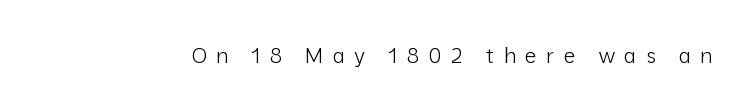
Q: Is the text bold? A: No.
Q: Is the text italic (slanted)? A: No, it is upright.
Q: Is the text underlined? A: No.
Q: Is the spacing between letters normal or unusually wide? A: Unusually wide.
